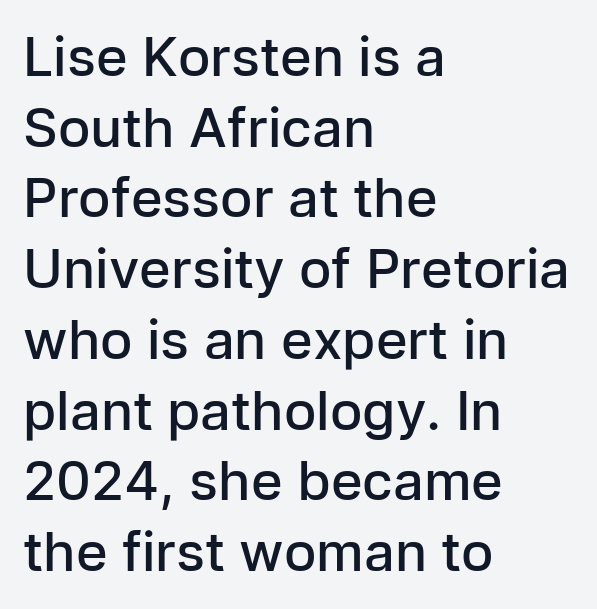
The image shows 54 px semibold sans-serif type, upright; set left-aligned, normal line spacing (1.31x), normal letter spacing, not underlined; low stroke contrast and a medium x-height.
